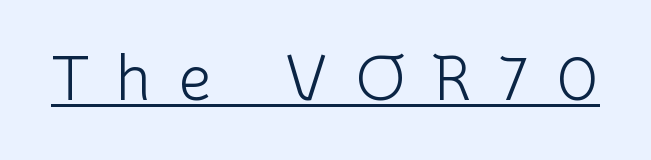
The image shows 64 px light sans-serif type, upright; set unusually wide letter spacing (+0.43 em), underlined; low stroke contrast and a medium x-height.
